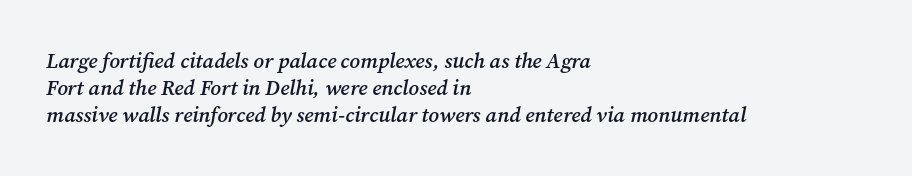
Compared with a centered layout, this one pins lines to the left instead. The lettering tilts uniformly, giving the passage an italic look. Reading down the column, the eye jumps a familiar distance to each next line. Students, note that the glyphs here touch the page at normal intervals.
